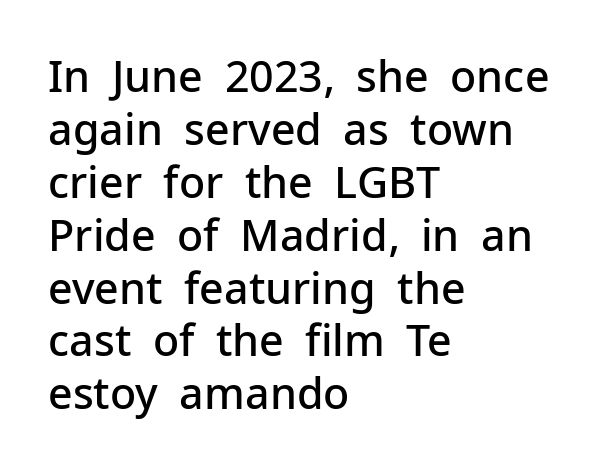
The text was rendered using a sans face with plain stroke endings. Notice how the passage keeps a crisp vertical edge on the left only. You could call the tracking neutral — neither tight nor loose. This is roman type, the default non-slanted kind.
